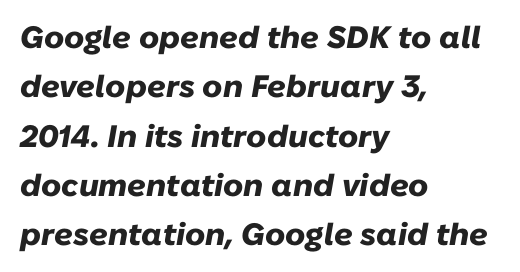
{"italic": "yes", "lean": "right", "slant_degrees": 10, "bold": "yes", "weight": "heavy", "width": "normal", "stroke_contrast": "low", "x_height": "medium", "monospaced": "no", "underline": "no", "align": "left", "line_spacing": "normal", "line_spacing_ratio": 1.59, "letter_spacing": "normal", "letter_spacing_em": 0.0, "glyph_px": 31}
